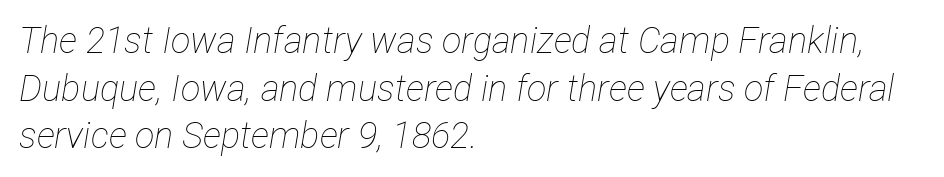
The lettering tilts uniformly, giving the passage an italic look. The space between consecutive lines is moderate. Is the type heavy? It reads as light-to-regular instead. This sample is left-justified, so line endings fall wherever the words run out. Underlining? Definitely not there.
